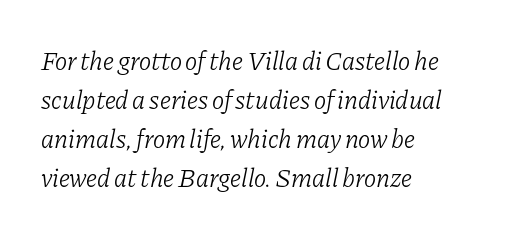
Q: Is the text bold? A: No.
Q: Is the text italic (slanted)? A: Yes, it leans right by about 11 degrees.
Q: Is the text underlined? A: No.
Q: How is the paragraph aligned? A: Left-aligned.
Q: Is the spacing between letters normal or unusually wide? A: Normal.
Q: Is the spacing between lines tight, normal or loose? A: Normal.
